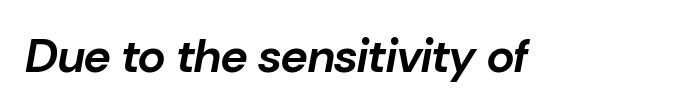
The image shows 47 px bold type, italic (leaning right); set normal letter spacing, not underlined; low stroke contrast and a medium x-height.
